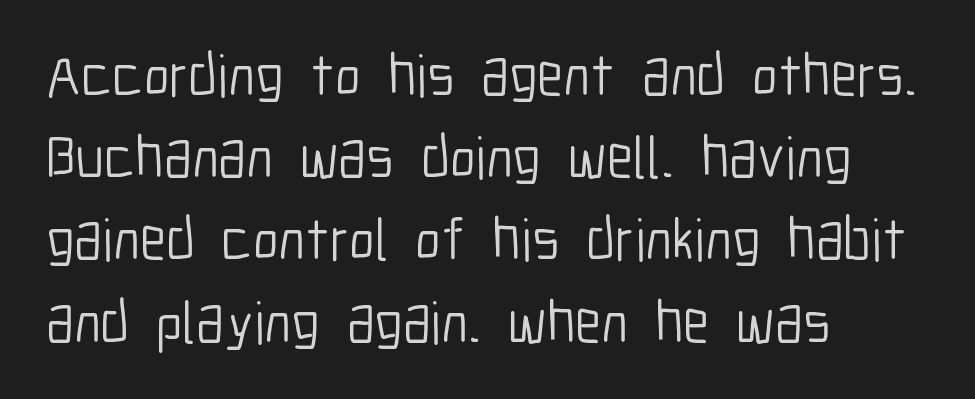
Q: Is the text bold? A: No.
Q: Is the text italic (slanted)? A: No, it is upright.
Q: Is the typeface a serif or a sans-serif typeface? A: Sans-serif.
Q: Is the text underlined? A: No.
Q: How is the paragraph aligned? A: Left-aligned.
Q: Is the spacing between letters normal or unusually wide? A: Normal.
Q: Is the spacing between lines tight, normal or loose? A: Normal.
Q: Width (condensed, normal, or wide)? A: Condensed.
Q: Stroke contrast? A: Low.
Q: x-height? A: Medium.
Q: Monospaced? A: No.
